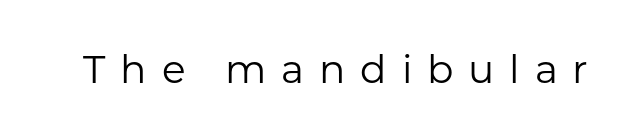
{"serif": "no", "italic": "no", "bold": "no", "weight": "regular", "width": "normal", "stroke_contrast": "low", "x_height": "medium", "monospaced": "no", "underline": "no", "letter_spacing": "wide", "letter_spacing_em": 0.38, "glyph_px": 39}
